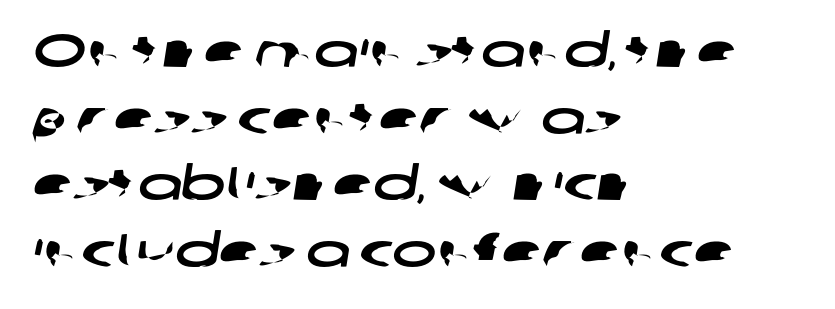
The image shows 47 px wide sans-serif type; set left-aligned, normal line spacing (1.42x), normal letter spacing, not underlined; low stroke contrast and a medium x-height.
